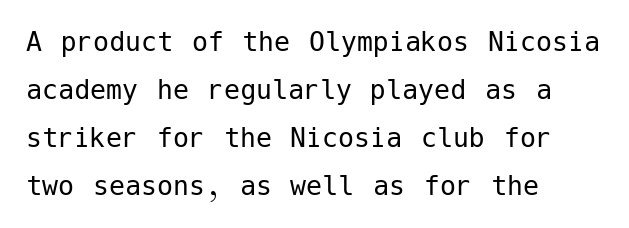
The image shows 32 px regular-weight sans-serif type, upright; set left-aligned, normal line spacing (1.5x), normal letter spacing, not underlined; low stroke contrast and a medium x-height.
